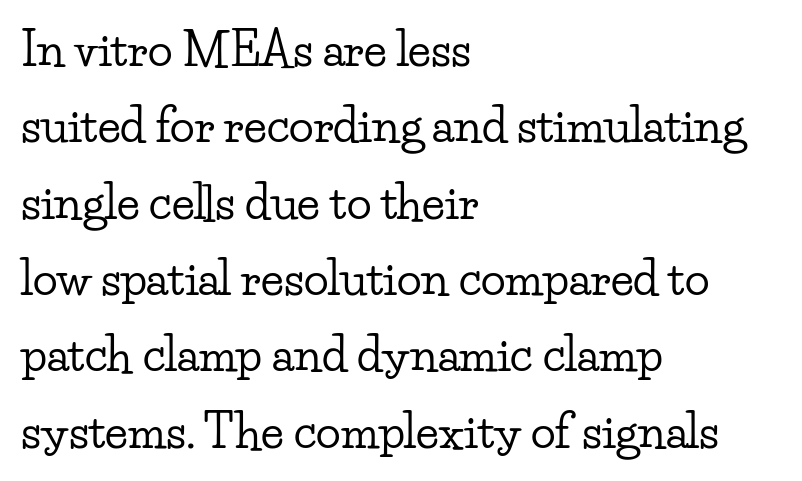
The image shows 46 px wide serif type, upright; set left-aligned, normal line spacing (1.66x), normal letter spacing, not underlined; low stroke contrast and a small x-height.
